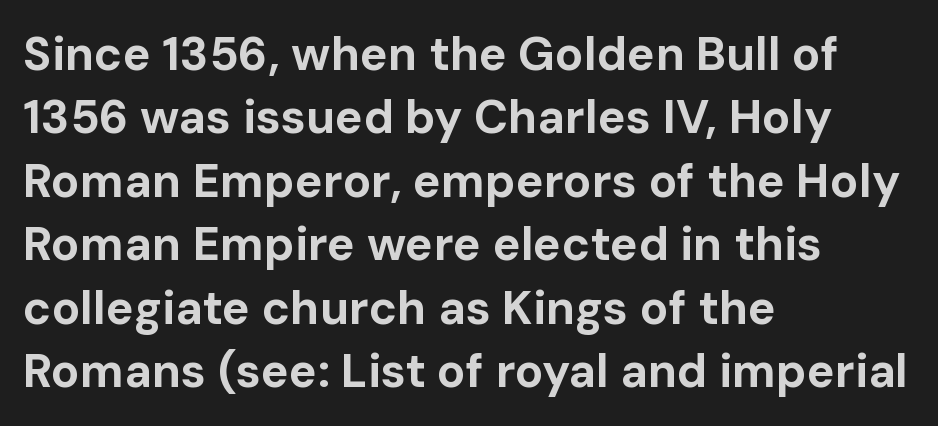
Letters rest on an invisible, unmarked baseline. Serif or sans? Sans — the stroke terminals are bare. Stroke thickness is high; the sample reads as a true bold. Layout note: lines flush left. Designer's note — italics off, roman on.
